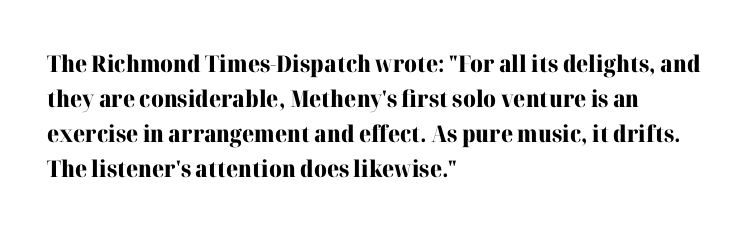
A normal amount of white space separates one row of letters from the next. The lines in this sample share a left origin and differ only in where they stop. Characters follow at the spacing the type designer built in. In terms of weight, the rendering is a true, heavy bold.
